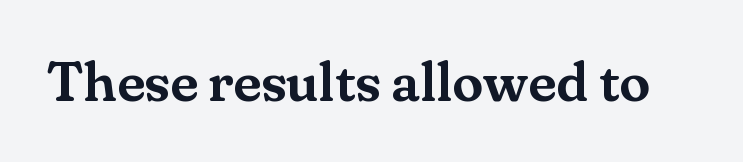
Nobody touched the tracking dial on this one. The rendering uses natural spacing where letterforms have individual widths. Regarding serifs, this sample has them. Designer's note — italics off, roman on. A bare baseline throughout the passage.
